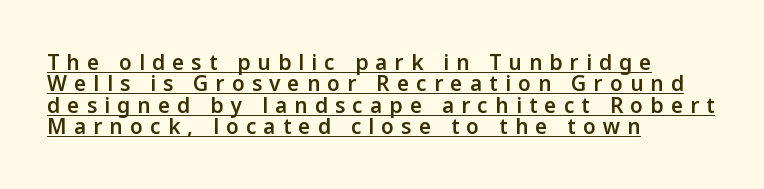
{"italic": "no", "bold": "semi", "underline": "yes", "align": "left", "line_spacing": "tight", "line_spacing_ratio": 1.02, "letter_spacing": "wide", "letter_spacing_em": 0.34, "glyph_px": 21}
